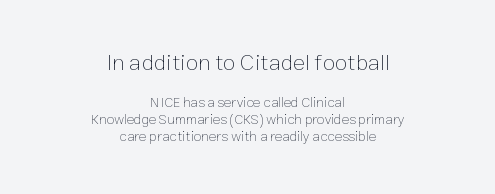
{"italic": "no", "bold": "no", "underline": "no", "align": "center", "line_spacing_ratio": 1.23, "letter_spacing": "normal", "letter_spacing_em": 0.0, "larger_block": "first", "size_ratio": 1.64, "glyph_px": 23}
